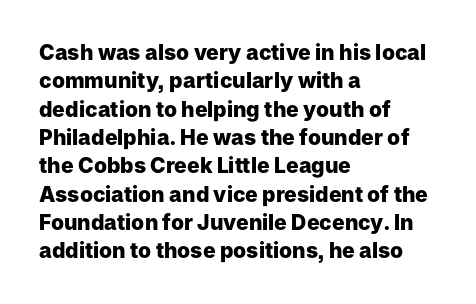
Q: Is the text bold? A: Yes.
Q: Is the text italic (slanted)? A: No, it is upright.
Q: Is the text underlined? A: No.
Q: How is the paragraph aligned? A: Left-aligned.
Q: Is the spacing between letters normal or unusually wide? A: Normal.
Q: Is the spacing between lines tight, normal or loose? A: Normal.
